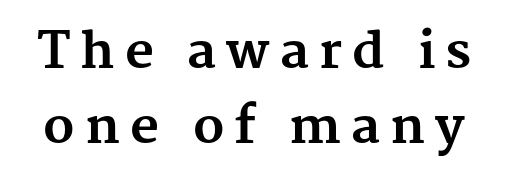
Line spacing here is normal. This rendering features lettering with no underline. Observe the serifs anchoring each vertical stroke in this sample. Each glyph is drawn with heavy, bold strokes. Spacing verdict: proportional, widths tailored to each character. Posture: straight, roman, zero tilt.
